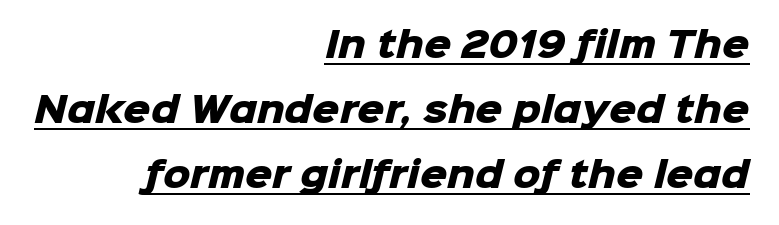
{"serif": "no", "bold": "yes", "weight": "heavy", "width": "normal", "stroke_contrast": "low", "x_height": "medium", "monospaced": "no", "underline": "yes", "align": "right", "line_spacing": "loose", "line_spacing_ratio": 1.91, "letter_spacing": "normal", "letter_spacing_em": 0.0, "glyph_px": 34}
